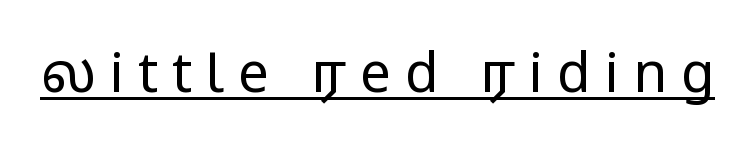
{"serif": "no", "italic": "no", "bold": "no", "weight": "regular", "width": "condensed", "stroke_contrast": "low", "x_height": "large", "monospaced": "no", "underline": "yes", "letter_spacing": "wide", "letter_spacing_em": 0.25, "glyph_px": 55}
